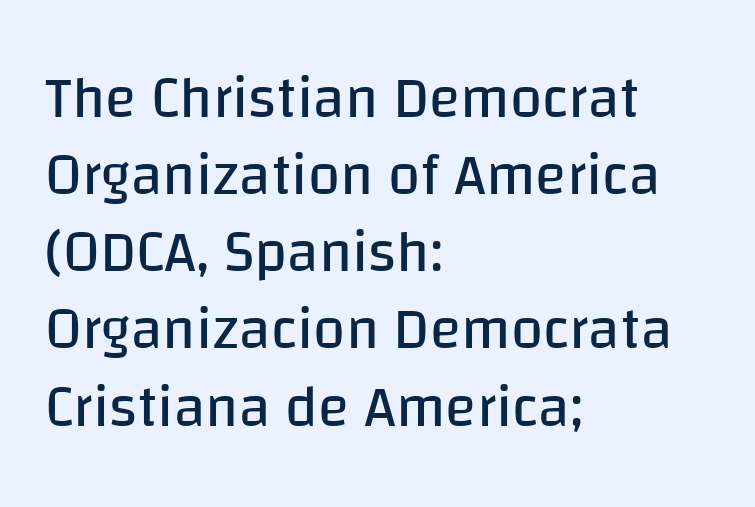
This is roman type, the default non-slanted kind. A typesetter would call this zero additional tracking. Font category for this specimen: sans-serif. Honestly, the row spacing looks completely unremarkable.
